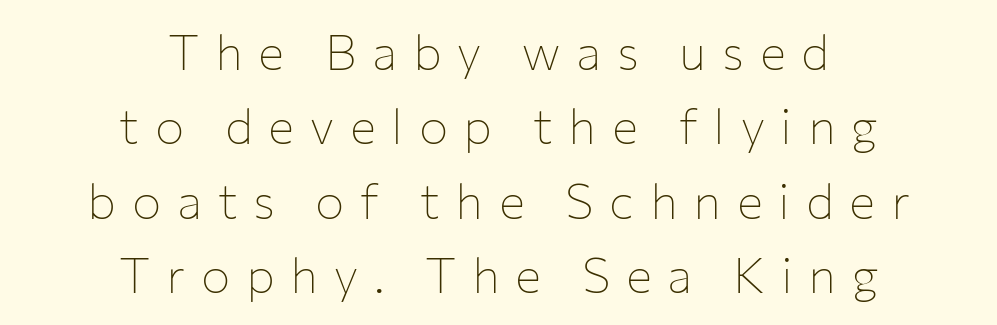
Q: Is the text bold? A: No.
Q: Is the text italic (slanted)? A: No, it is upright.
Q: Is the typeface a serif or a sans-serif typeface? A: Sans-serif.
Q: Is the text underlined? A: No.
Q: How is the paragraph aligned? A: Centered.
Q: Is the spacing between letters normal or unusually wide? A: Unusually wide.
Q: Is the spacing between lines tight, normal or loose? A: Normal.
Q: Width (condensed, normal, or wide)? A: Normal.
Q: Stroke contrast? A: Low.
Q: x-height? A: Medium.
Q: Monospaced? A: No.
